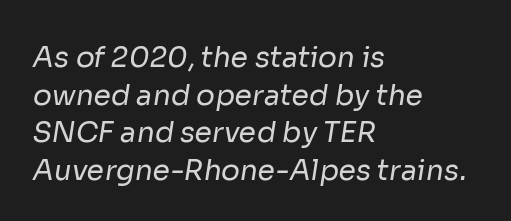
The image shows 28 px regular-weight sans-serif type; set left-aligned, normal line spacing (1.34x), normal letter spacing, not underlined; low stroke contrast and a medium x-height.
